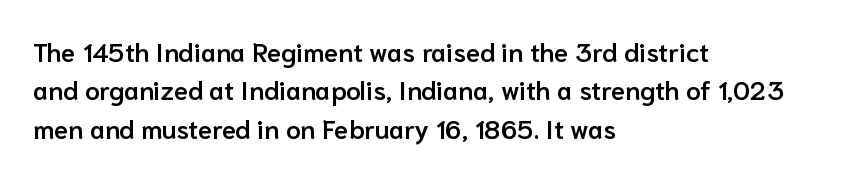
Q: Is the text bold? A: Semi-bold.
Q: Is the text italic (slanted)? A: No, it is upright.
Q: Is the text underlined? A: No.
Q: How is the paragraph aligned? A: Left-aligned.
Q: Is the spacing between letters normal or unusually wide? A: Normal.
Q: Is the spacing between lines tight, normal or loose? A: Normal.
